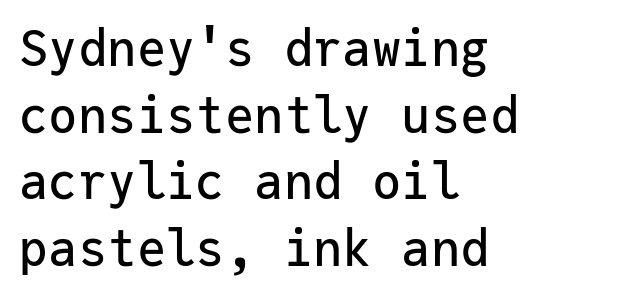
Nobody touched the tracking dial on this one. Every stem runs plumb, perpendicular to the baseline. Does the type have serifs? No, each stem ends abruptly. Visually the block forms a straight wall on the left and a jagged coastline on the right. Check the space under the baseline: it is left empty.
